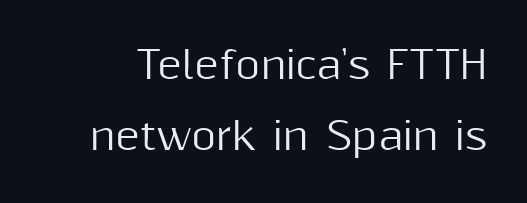
{"serif": "no", "italic": "no", "width": "normal", "stroke_contrast": "medium", "x_height": "medium", "monospaced": "no", "underline": "no", "line_spacing_ratio": 1.87, "letter_spacing": "normal", "letter_spacing_em": 0.0, "glyph_px": 38}
